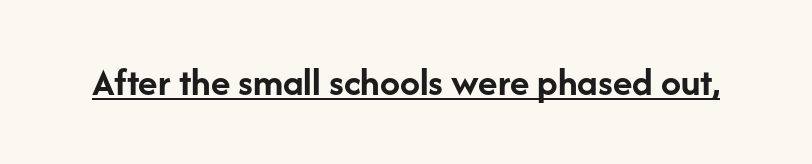
The image shows 40 px semibold sans-serif type, upright; set normal letter spacing, underlined; low stroke contrast and a medium x-height.
